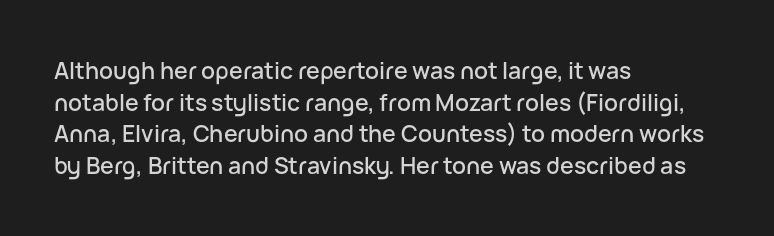
The tracking reads as untouched default to a designer's eye. These lines were composed using upright roman letters. A clean baseline with only descenders dipping below it. The designer left line spacing at the default. The lines are quadded left.
